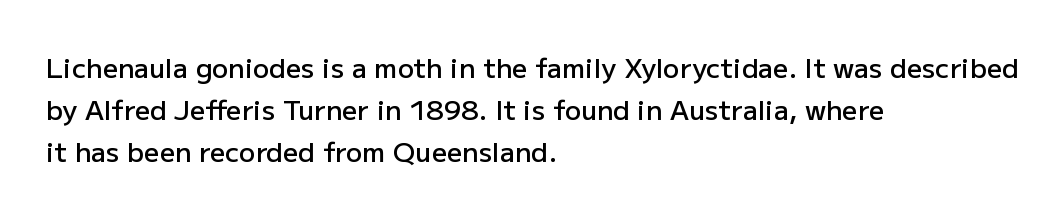
Q: Is the text bold? A: Semi-bold.
Q: Is the text italic (slanted)? A: No, it is upright.
Q: Is the text underlined? A: No.
Q: How is the paragraph aligned? A: Left-aligned.
Q: Is the spacing between letters normal or unusually wide? A: Normal.
Q: Is the spacing between lines tight, normal or loose? A: Normal.
